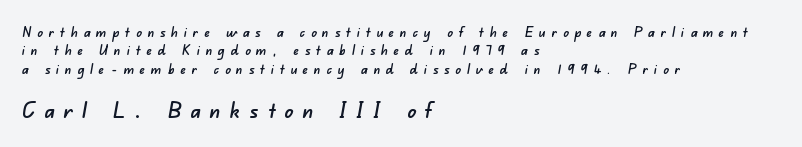
Q: Is the text underlined? A: No.
Q: How is the paragraph aligned? A: Left-aligned.
Q: Is the spacing between letters normal or unusually wide? A: Unusually wide.
Q: Is the spacing between lines tight, normal or loose? A: Normal.
Q: Which block of text is set in a larger size, the first (top) or the second (bottom)? A: The second (bottom) one.
